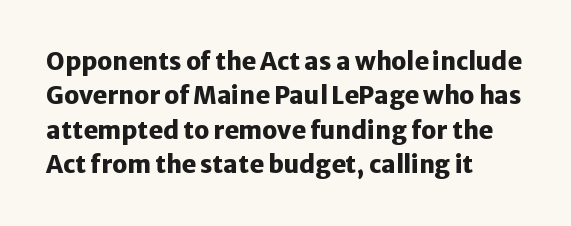
The image shows 24 px bold type, upright; set left-aligned, normal line spacing (1.43x), normal letter spacing, not underlined.
